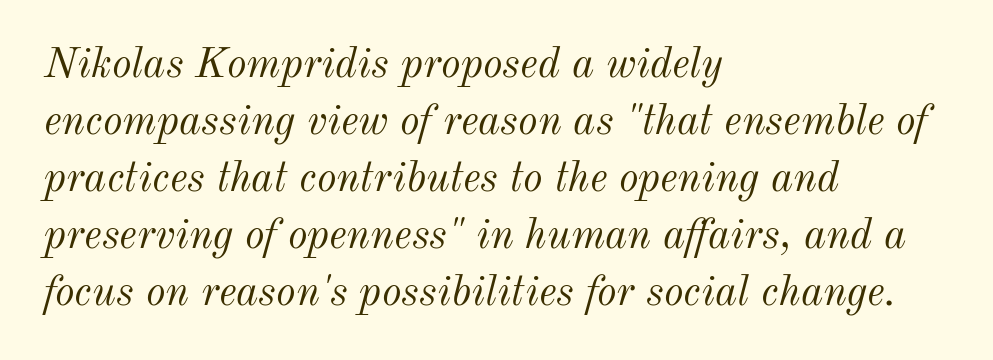
Q: Is the text bold? A: No.
Q: Is the text italic (slanted)? A: Yes, it leans right by about 12 degrees.
Q: Is the text underlined? A: No.
Q: How is the paragraph aligned? A: Left-aligned.
Q: Is the spacing between letters normal or unusually wide? A: Normal.
Q: Is the spacing between lines tight, normal or loose? A: Normal.
Q: Width (condensed, normal, or wide)? A: Normal.
Q: Stroke contrast? A: Medium.
Q: x-height? A: Small.
Q: Monospaced? A: No.
